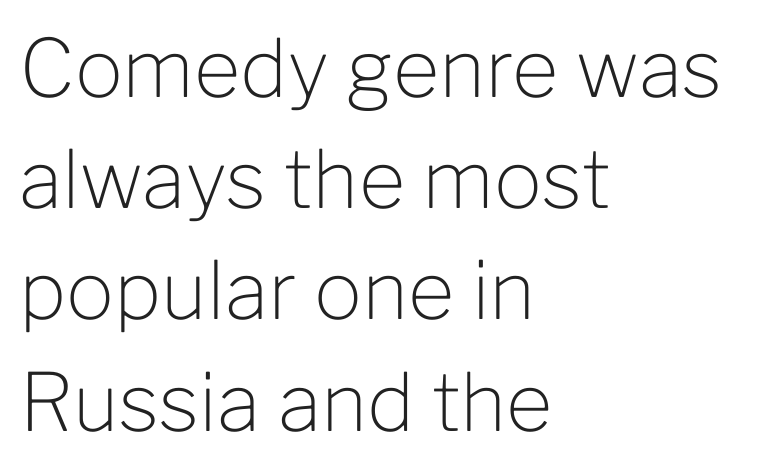
{"serif": "no", "italic": "no", "bold": "no", "weight": "light", "width": "normal", "stroke_contrast": "low", "x_height": "medium", "monospaced": "no", "underline": "no", "align": "left", "line_spacing": "normal", "line_spacing_ratio": 1.39, "letter_spacing": "normal", "letter_spacing_em": 0.0, "glyph_px": 80}
